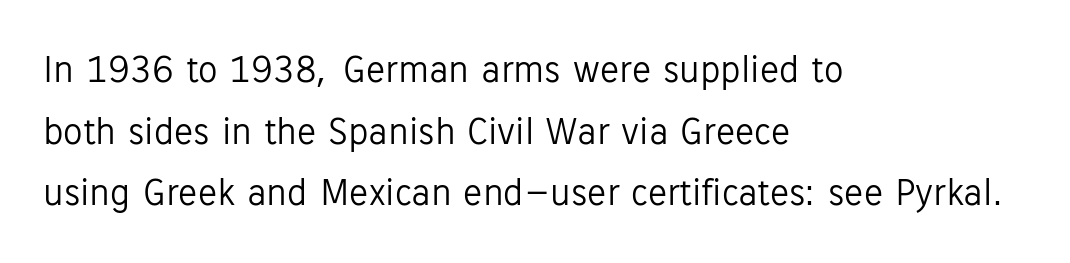
The letters advance in unequal steps, a hallmark of proportional type. The rag falls on the right side of this text block. If you drew a line through each stem, it would be perfectly vertical. Summary of weight: not heavy and not bold. Underline: absent. A typesetter would label this face a sans.
